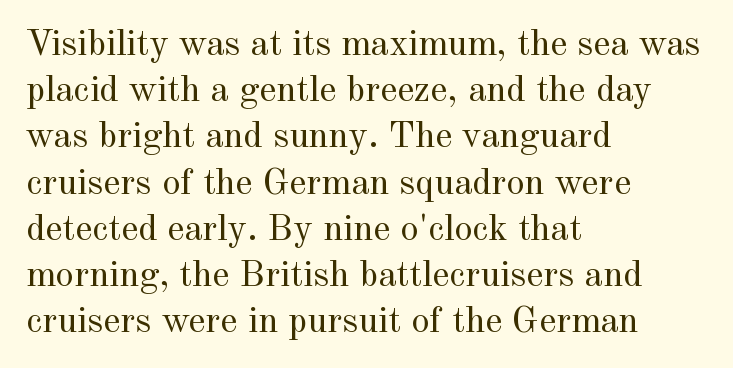
The image shows 37 px regular-weight serif type, upright; set left-aligned, normal line spacing (1.25x), normal letter spacing, not underlined; a small x-height.
